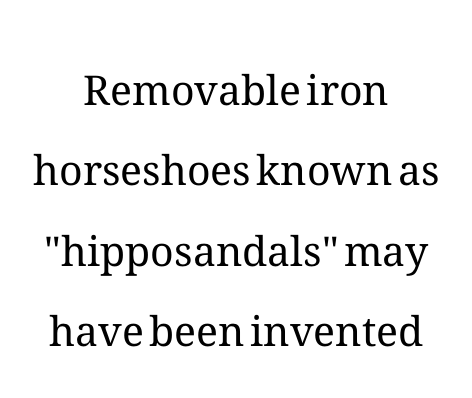
The image shows 41 px regular-weight type, upright; set centered, loose line spacing (1.96x), normal letter spacing, not underlined; medium stroke contrast and a medium x-height.
